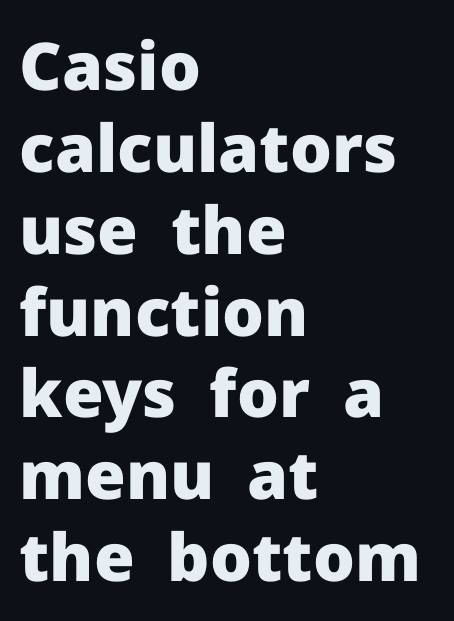
Q: Is the text bold? A: Yes.
Q: Is the text italic (slanted)? A: No, it is upright.
Q: Is the typeface a serif or a sans-serif typeface? A: Sans-serif.
Q: Is the text underlined? A: No.
Q: How is the paragraph aligned? A: Left-aligned.
Q: Is the spacing between letters normal or unusually wide? A: Normal.
Q: Width (condensed, normal, or wide)? A: Normal.
Q: Stroke contrast? A: Low.
Q: x-height? A: Medium.
Q: Monospaced? A: No.
